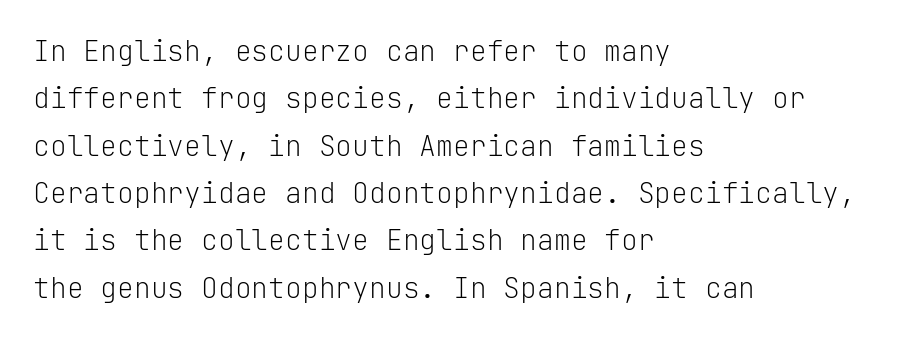
Q: Is the text bold? A: No.
Q: Is the text italic (slanted)? A: No, it is upright.
Q: Is the typeface a serif or a sans-serif typeface? A: Sans-serif.
Q: Is the text underlined? A: No.
Q: How is the paragraph aligned? A: Left-aligned.
Q: Is the spacing between letters normal or unusually wide? A: Normal.
Q: Is the spacing between lines tight, normal or loose? A: Normal.
Q: Width (condensed, normal, or wide)? A: Normal.
Q: Stroke contrast? A: Low.
Q: x-height? A: Medium.
Q: Monospaced? A: Yes.
